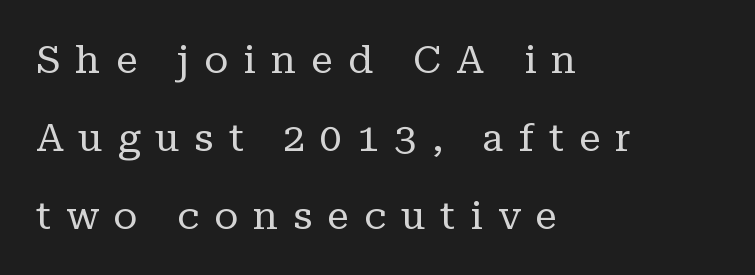
Q: Is the text bold? A: No.
Q: Is the text italic (slanted)? A: No, it is upright.
Q: Is the typeface a serif or a sans-serif typeface? A: Serif.
Q: Is the text underlined? A: No.
Q: How is the paragraph aligned? A: Left-aligned.
Q: Is the spacing between letters normal or unusually wide? A: Unusually wide.
Q: Is the spacing between lines tight, normal or loose? A: Loose.
Q: Width (condensed, normal, or wide)? A: Normal.
Q: Stroke contrast? A: Low.
Q: x-height? A: Medium.
Q: Monospaced? A: No.
